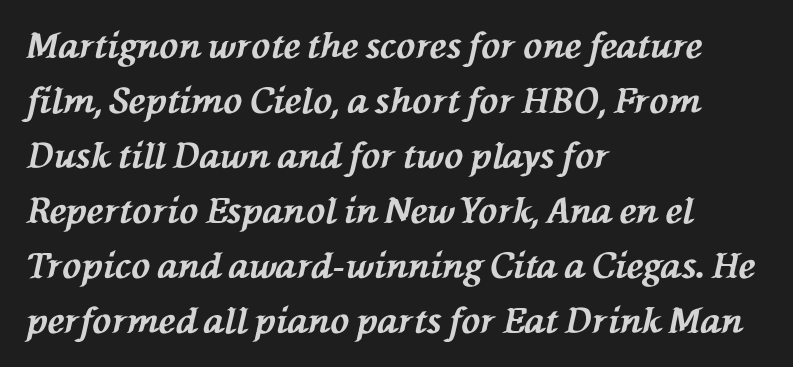
{"italic": "yes", "lean": "left", "slant_degrees": 76, "bold": "yes", "weight": "bold", "width": "normal", "stroke_contrast": "medium", "x_height": "medium", "monospaced": "no", "underline": "no", "align": "left", "line_spacing": "normal", "line_spacing_ratio": 1.57, "letter_spacing": "normal", "letter_spacing_em": 0.0, "glyph_px": 35}
